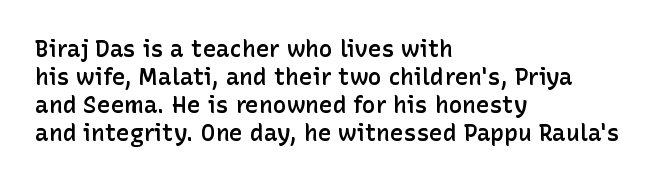
Q: Is the text bold? A: Semi-bold.
Q: Is the text italic (slanted)? A: No, it is upright.
Q: Is the text underlined? A: No.
Q: How is the paragraph aligned? A: Left-aligned.
Q: Is the spacing between letters normal or unusually wide? A: Normal.
